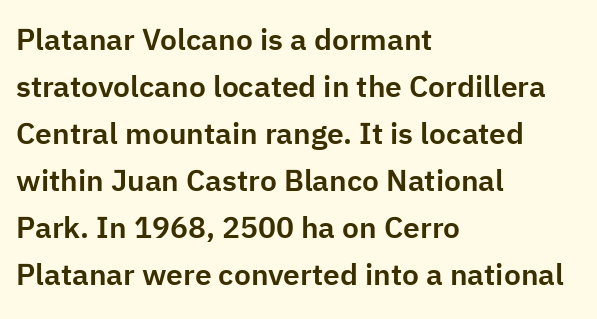
Vertical strokes here are truly vertical. The letters carry no serifs — their stems end cleanly without finishing strokes. Note the varied advance widths — an 'i' is clearly narrower than an 'm'. Is there much room between lines? A standard amount, neither cramped nor airy. The passage shown is not underscored anywhere.
